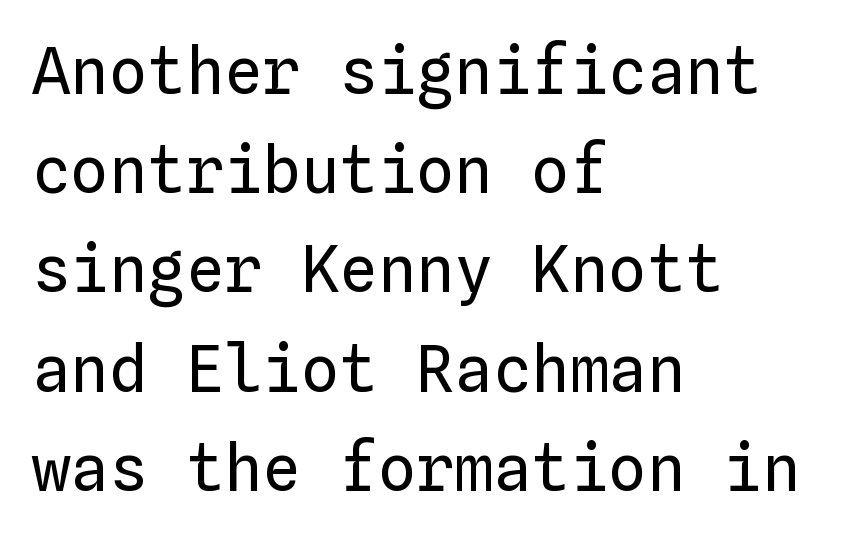
The image shows 64 px regular-weight type, upright, monospaced; set left-aligned, normal line spacing (1.55x), normal letter spacing, not underlined; low stroke contrast and a medium x-height.
